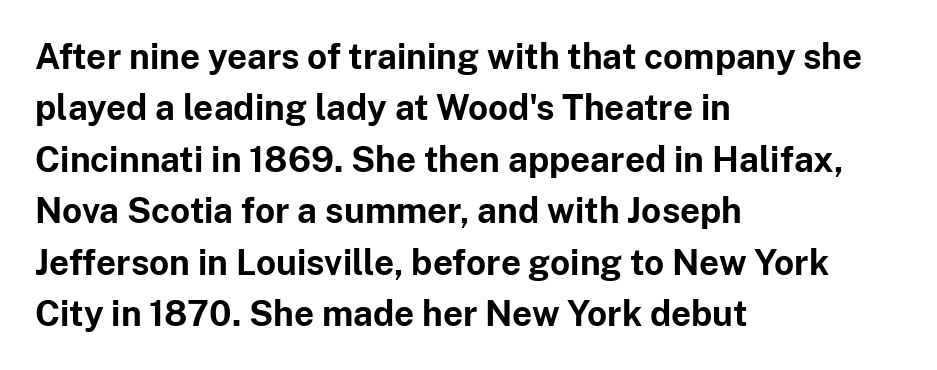
Q: Is the text bold? A: Yes.
Q: Is the text italic (slanted)? A: No, it is upright.
Q: Is the typeface a serif or a sans-serif typeface? A: Sans-serif.
Q: Is the text underlined? A: No.
Q: How is the paragraph aligned? A: Left-aligned.
Q: Is the spacing between letters normal or unusually wide? A: Normal.
Q: Is the spacing between lines tight, normal or loose? A: Normal.
Q: Width (condensed, normal, or wide)? A: Normal.
Q: Stroke contrast? A: Low.
Q: x-height? A: Medium.
Q: Monospaced? A: No.
